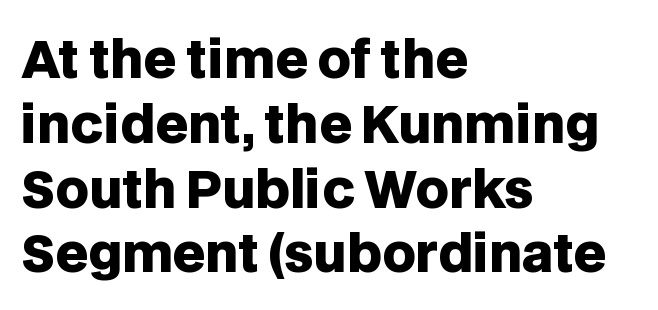
The image shows 51 px heavy sans-serif type, upright; set left-aligned, normal line spacing (1.27x), normal letter spacing, not underlined; low stroke contrast and a large x-height.
